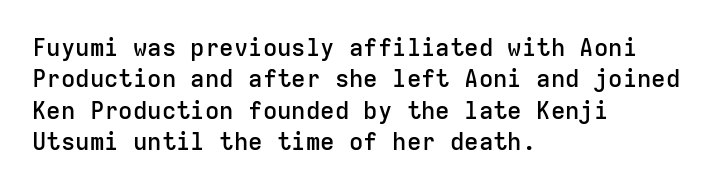
{"italic": "no", "bold": "semi", "underline": "no", "align": "left", "line_spacing": "normal", "line_spacing_ratio": 1.31, "letter_spacing": "normal", "letter_spacing_em": 0.0, "glyph_px": 24}
